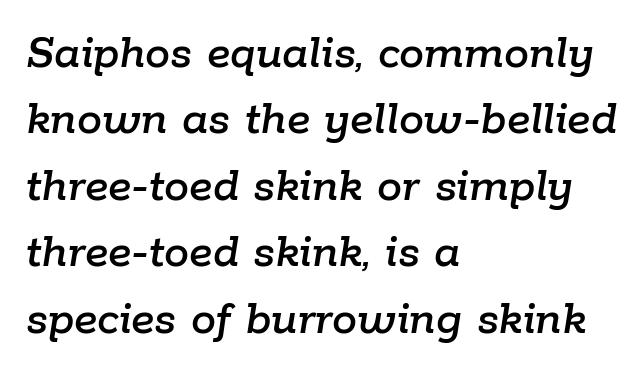
The zone under the glyphs is completely vacant. These lines are rendered in a variable-pitch font. What stands out about the letter spacing? Nothing — it is the standard amount. Leading matches the norm, producing a regular column. When letters slant like this, we call the style italic. The passage is arranged the way most books set body copy — flush left.
